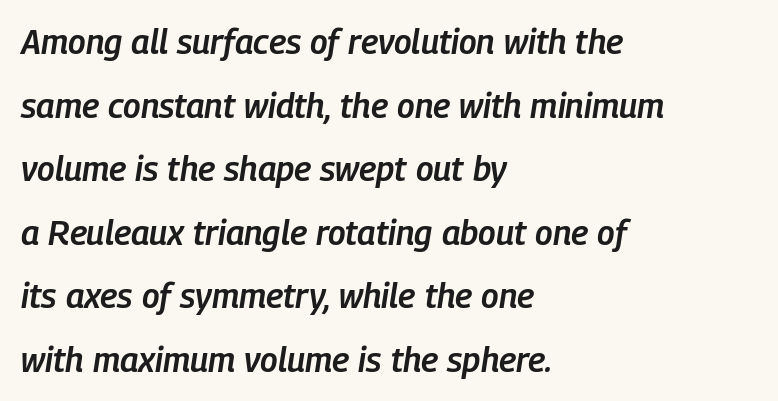
Notice how the stems are inclined rather than vertical — that's the hallmark of italics. The rendering keeps characters at their native spacing. Lines of text with bare space underneath. Every row of glyphs begins at an identical x-position on the left. Semibold letterforms, between regular and bold.
